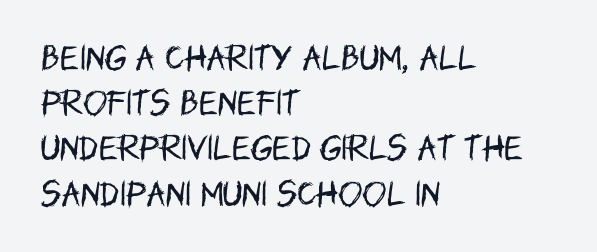
{"serif": "no", "italic": "no", "bold": "no", "weight": "regular", "width": "condensed", "stroke_contrast": "low", "x_height": "large", "monospaced": "no", "underline": "no", "align": "left", "line_spacing": "normal", "line_spacing_ratio": 1.56, "letter_spacing": "normal", "letter_spacing_em": 0.0, "glyph_px": 29}
